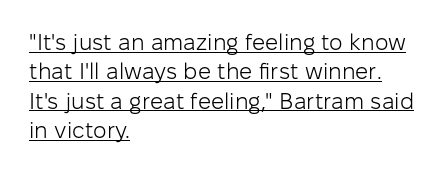
{"italic": "no", "bold": "no", "underline": "yes", "align": "left", "line_spacing": "normal", "line_spacing_ratio": 1.28, "letter_spacing": "normal", "letter_spacing_em": 0.0, "glyph_px": 23}
